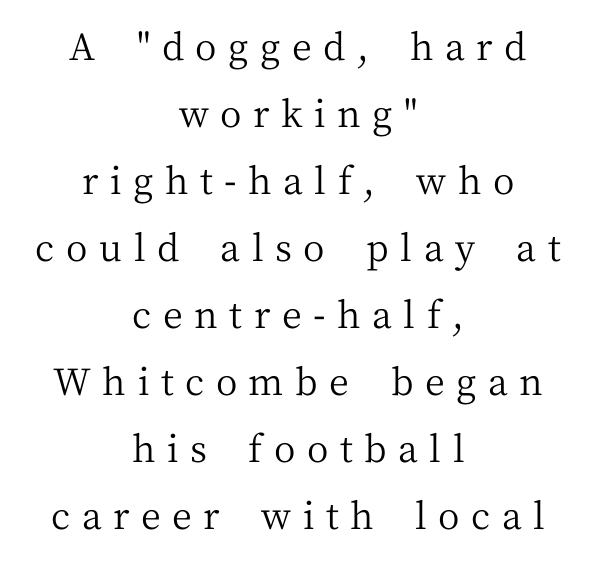
Q: Is the text bold? A: No.
Q: Is the text italic (slanted)? A: No, it is upright.
Q: Is the typeface a serif or a sans-serif typeface? A: Serif.
Q: Is the text underlined? A: No.
Q: How is the paragraph aligned? A: Centered.
Q: Is the spacing between letters normal or unusually wide? A: Unusually wide.
Q: Width (condensed, normal, or wide)? A: Normal.
Q: Stroke contrast? A: Medium.
Q: x-height? A: Medium.
Q: Monospaced? A: No.
